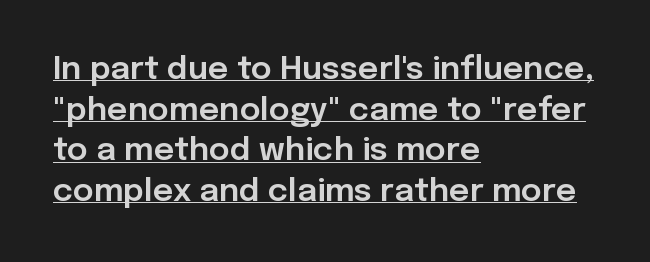
Varying glyph widths throughout — classic text-font behaviour. Horizontal alignment here is leftward, the default for most running prose. A roman cut, with each character standing at attention. The face used here appears with an underline applied.
